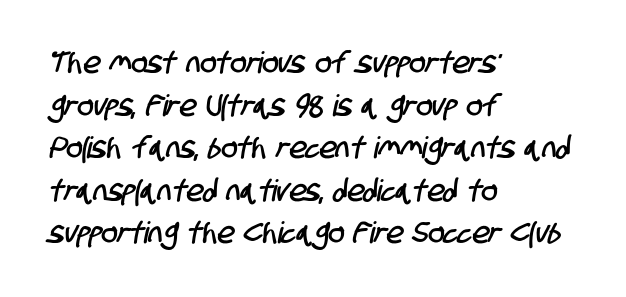
Spacing verdict: proportional, widths tailored to each character. Nope, no serifs anywhere on these letters. The strip under each line holds only bare page. Teacher's note: observe the even left margin — that is flush-left alignment. Normally led — the rows are evenly, conventionally spaced. The horizontal fit of the characters is conventional and even.
